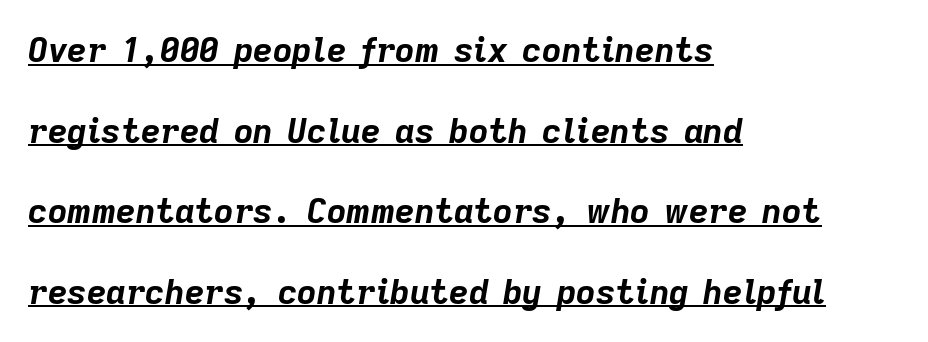
This sample has the flowing, uneven cadence of proportional lettering. The rag falls on the right side of this text block. Underlined type. The passage shown is emphatically bold. The passage shown has conventional tracking throughout.
